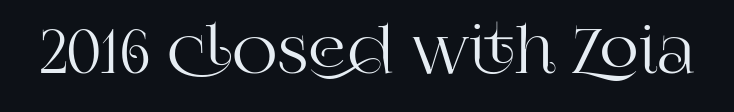
{"serif": "yes", "italic": "no", "width": "normal", "stroke_contrast": "high", "x_height": "large", "monospaced": "no", "underline": "no", "letter_spacing": "normal", "letter_spacing_em": 0.0, "glyph_px": 63}
